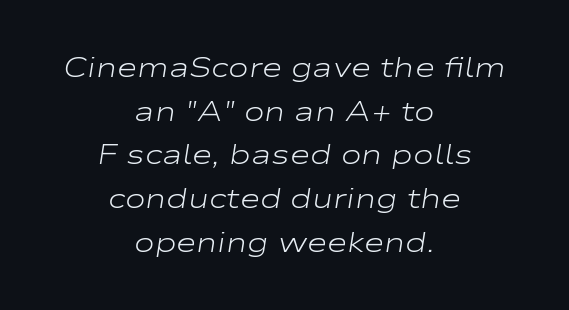
{"italic": "yes", "lean": "right", "slant_degrees": 9, "bold": "no", "weight": "light", "width": "wide", "stroke_contrast": "low", "x_height": "medium", "monospaced": "no", "underline": "no", "align": "center", "line_spacing": "normal", "line_spacing_ratio": 1.56, "letter_spacing": "normal", "letter_spacing_em": 0.0, "glyph_px": 28}
